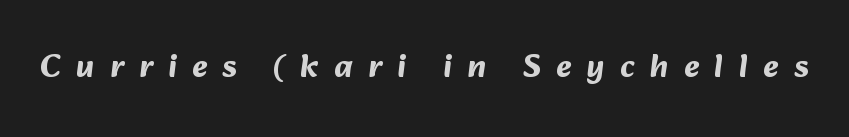
The foot of each line stays bare and open. The face used here is proportionally spaced, like ordinary book or web type. I'd call this a sans setting — the letters go barefoot. The gaps between neighbouring characters are conspicuously large.
